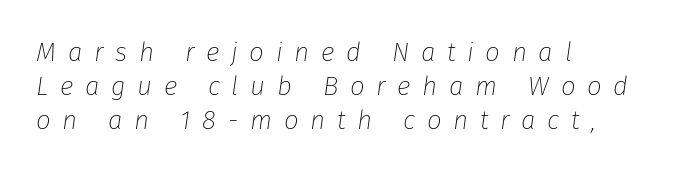
On a weight scale, this lands at 450 or below. What's the leading like? Ordinary, nothing unusual. The horizontal fit of the characters is loose and conspicuously gappy. Tall strokes in this sample are angled rather than plumb. Where is the straight margin? On the left. No word sits above an underline.
